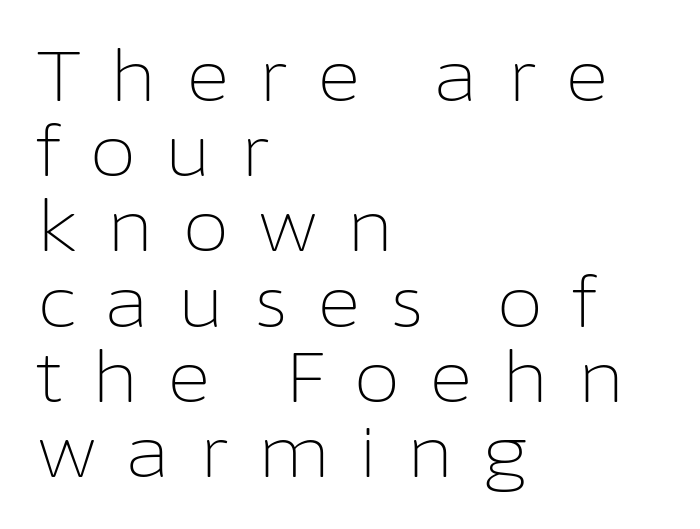
{"serif": "no", "italic": "no", "bold": "no", "weight": "light", "width": "normal", "stroke_contrast": "low", "x_height": "medium", "monospaced": "no", "underline": "no", "align": "left", "line_spacing": "tight", "line_spacing_ratio": 1.09, "letter_spacing": "wide", "letter_spacing_em": 0.4, "glyph_px": 69}
